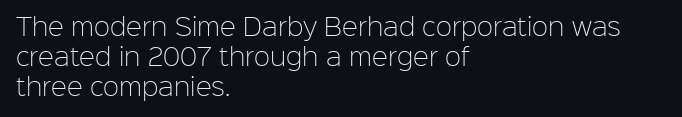
If you drew a line through each stem, it would be perfectly vertical. Tracking value appears to be zero — textbook default spacing. The rag falls on the right side of this text block. The face looks like a standard text weight, possibly lighter. The string is rendered with underlining switched off.
